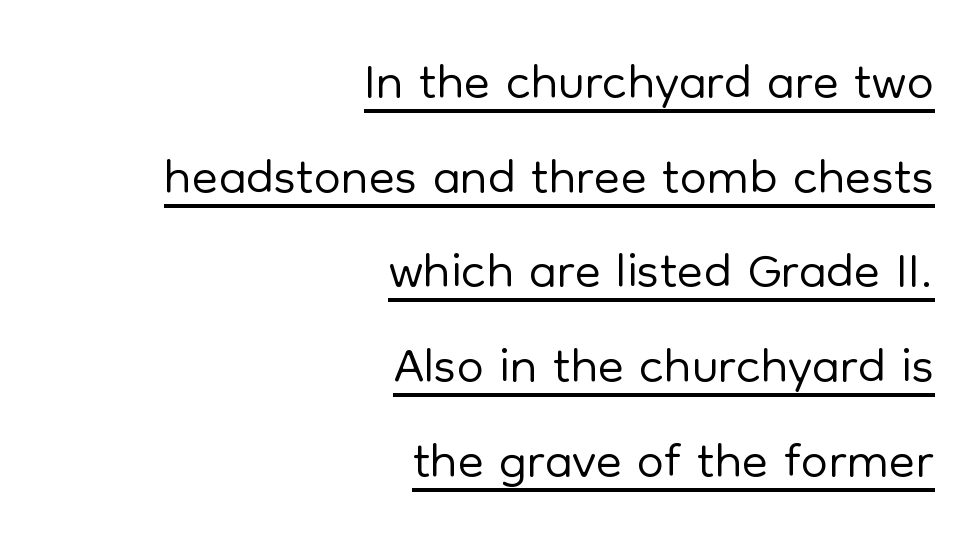
{"serif": "no", "italic": "no", "bold": "no", "weight": "light", "width": "normal", "stroke_contrast": "low", "x_height": "medium", "monospaced": "no", "underline": "yes", "align": "right", "line_spacing_ratio": 1.23, "letter_spacing": "normal", "letter_spacing_em": 0.0, "glyph_px": 77}
